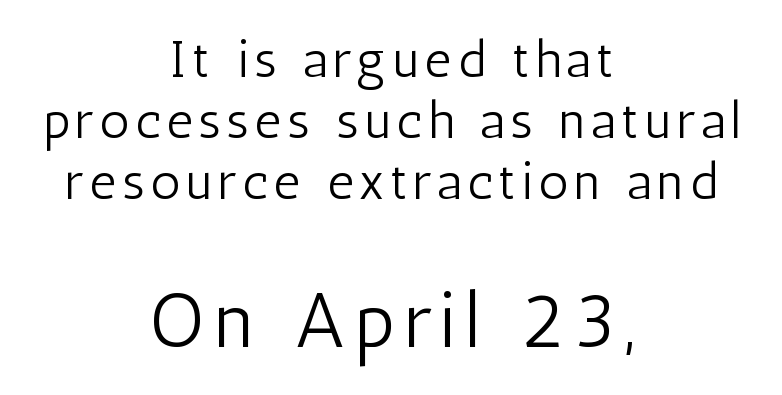
Regarding serifs, this sample does without them. The passage shown is typed in a proportional face where columns would drift. The block sitting lower on the canvas is the one with enlarged characters. Heaviness? Minimal to ordinary, like unemphasized prose. Unmarked baselines from the first word to the last.
